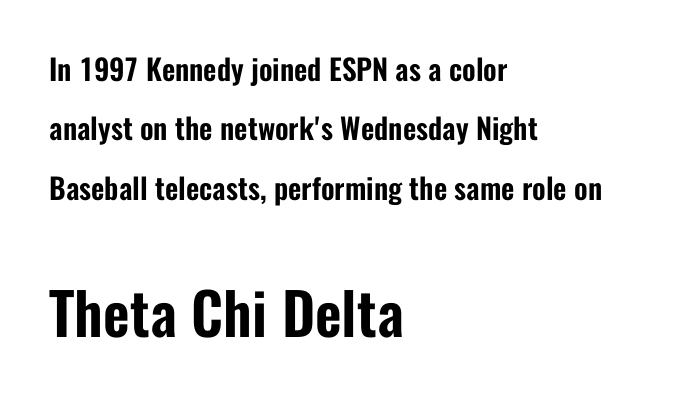
{"serif": "no", "italic": "no", "width": "condensed", "stroke_contrast": "low", "x_height": "medium", "monospaced": "no", "underline": "no", "align": "left", "line_spacing": "loose", "line_spacing_ratio": 2.05, "letter_spacing": "normal", "letter_spacing_em": 0.0, "larger_block": "second", "size_ratio": 2.0, "glyph_px": 58}
